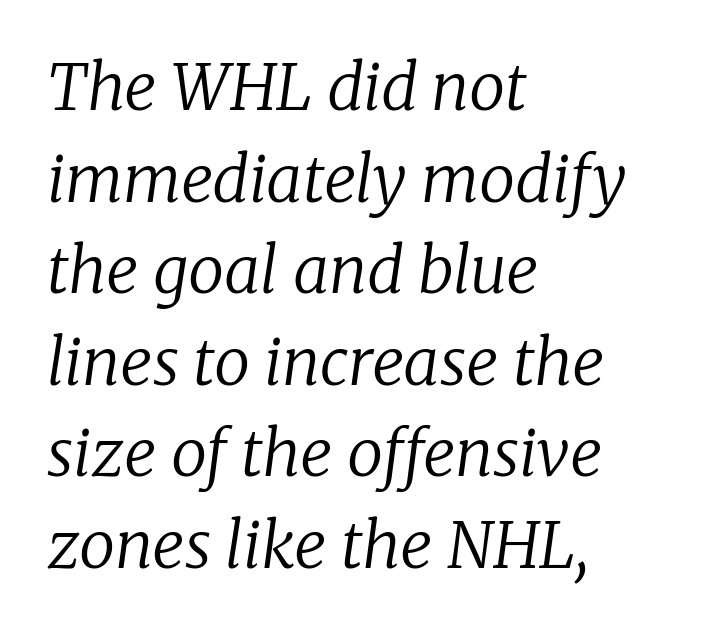
Horizontal alignment here is leftward, the default for most running prose. Proportional: the letters do not fall into vertical columns. A typesetter would label this face a serif. Weight class: somewhere from thin through regular. Leading matches the norm, producing a regular column.
